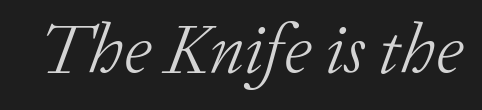
Q: Is the text bold? A: No.
Q: Is the text italic (slanted)? A: Yes, it leans right by about 20 degrees.
Q: Is the typeface a serif or a sans-serif typeface? A: Serif.
Q: Is the text underlined? A: No.
Q: Is the spacing between letters normal or unusually wide? A: Normal.
Q: Width (condensed, normal, or wide)? A: Normal.
Q: Stroke contrast? A: Low.
Q: x-height? A: Medium.
Q: Monospaced? A: No.
